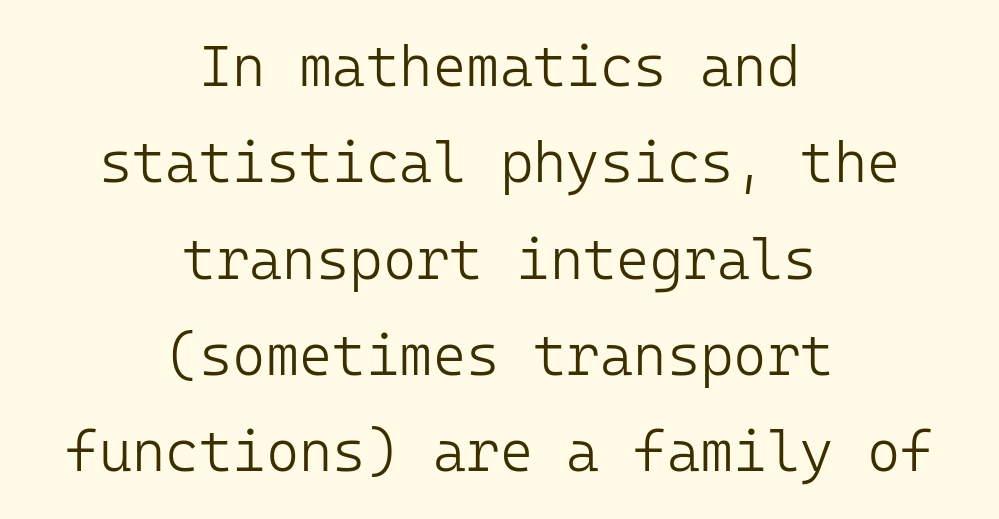
Q: Is the text bold? A: No.
Q: Is the text italic (slanted)? A: No, it is upright.
Q: Is the typeface a serif or a sans-serif typeface? A: Sans-serif.
Q: Is the text underlined? A: No.
Q: How is the paragraph aligned? A: Centered.
Q: Is the spacing between letters normal or unusually wide? A: Normal.
Q: Is the spacing between lines tight, normal or loose? A: Normal.
Q: Width (condensed, normal, or wide)? A: Normal.
Q: Stroke contrast? A: Low.
Q: x-height? A: Medium.
